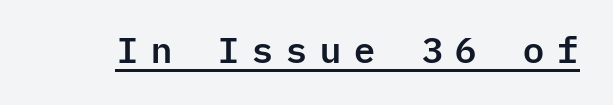
{"serif": "no", "italic": "no", "width": "normal", "stroke_contrast": "low", "x_height": "medium", "monospaced": "yes", "underline": "yes", "letter_spacing": "wide", "letter_spacing_em": 0.3, "glyph_px": 36}
